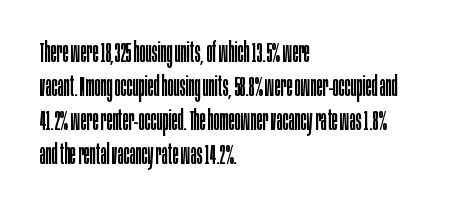
Q: Is the text bold? A: No.
Q: Is the text italic (slanted)? A: No, it is upright.
Q: Is the typeface a serif or a sans-serif typeface? A: Sans-serif.
Q: Is the text underlined? A: No.
Q: How is the paragraph aligned? A: Left-aligned.
Q: Is the spacing between letters normal or unusually wide? A: Normal.
Q: Width (condensed, normal, or wide)? A: Condensed.
Q: Stroke contrast? A: Low.
Q: x-height? A: Large.
Q: Monospaced? A: No.
